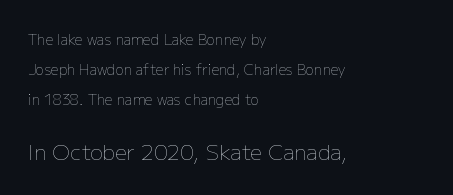
Q: Is the text bold? A: No.
Q: Is the text italic (slanted)? A: No, it is upright.
Q: Is the text underlined? A: No.
Q: How is the paragraph aligned? A: Left-aligned.
Q: Is the spacing between letters normal or unusually wide? A: Normal.
Q: Is the spacing between lines tight, normal or loose? A: Loose.
Q: Which block of text is set in a larger size, the first (top) or the second (bottom)? A: The second (bottom) one.
